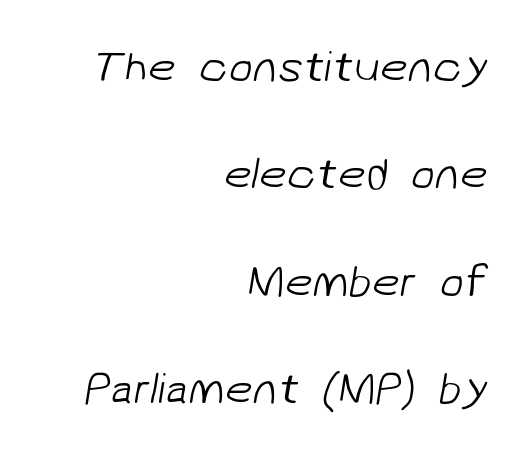
{"serif": "no", "bold": "no", "weight": "light", "width": "normal", "stroke_contrast": "low", "x_height": "medium", "monospaced": "no", "underline": "no", "align": "right", "line_spacing": "loose", "line_spacing_ratio": 2.44, "letter_spacing": "normal", "letter_spacing_em": 0.0, "glyph_px": 44}
